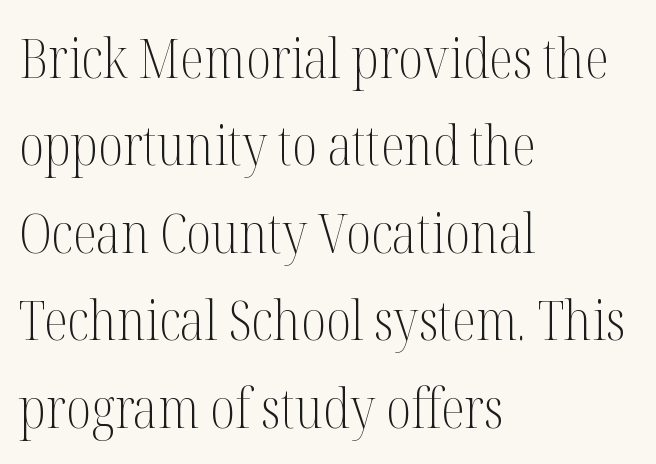
Q: Is the text bold? A: No.
Q: Is the text italic (slanted)? A: No, it is upright.
Q: Is the typeface a serif or a sans-serif typeface? A: Serif.
Q: Is the text underlined? A: No.
Q: How is the paragraph aligned? A: Left-aligned.
Q: Is the spacing between letters normal or unusually wide? A: Normal.
Q: Is the spacing between lines tight, normal or loose? A: Normal.
Q: Width (condensed, normal, or wide)? A: Condensed.
Q: Stroke contrast? A: Medium.
Q: x-height? A: Medium.
Q: Monospaced? A: No.
